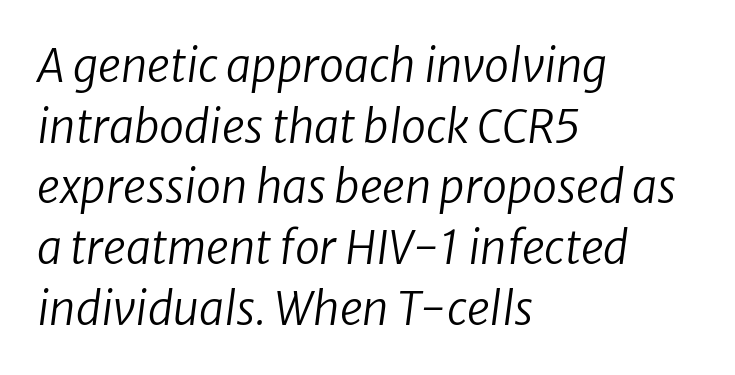
{"serif": "no", "bold": "no", "weight": "regular", "width": "normal", "stroke_contrast": "low", "x_height": "medium", "monospaced": "no", "underline": "no", "align": "left", "line_spacing": "normal", "line_spacing_ratio": 1.35, "letter_spacing": "normal", "letter_spacing_em": 0.0, "glyph_px": 45}
